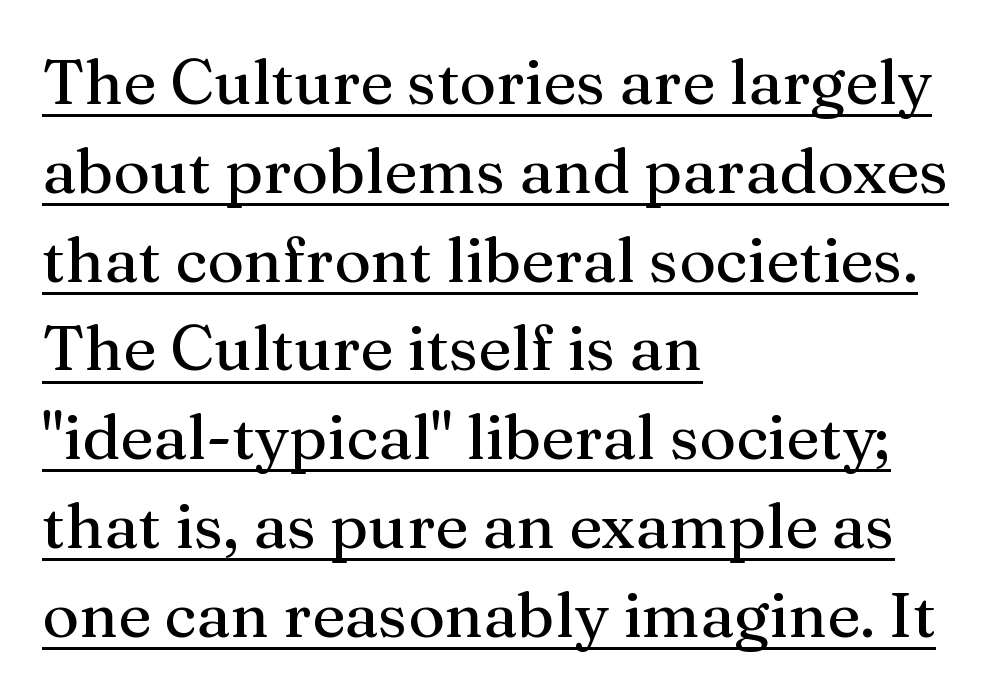
{"serif": "yes", "italic": "no", "width": "normal", "stroke_contrast": "medium", "x_height": "medium", "monospaced": "no", "underline": "yes", "align": "left", "line_spacing": "normal", "line_spacing_ratio": 1.41, "letter_spacing": "normal", "letter_spacing_em": 0.0, "glyph_px": 63}
